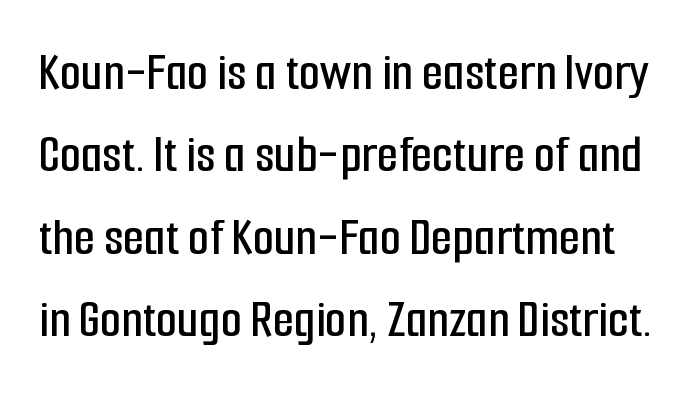
Caption: standard tracking, unaltered. This sample has the flowing, uneven cadence of proportional lettering. Summary of vertical rhythm: regular, with standard interline spacing. If you drew a line through each stem, it would be perfectly vertical. Unlike a traditional serif, this face leaves its strokes unadorned.
